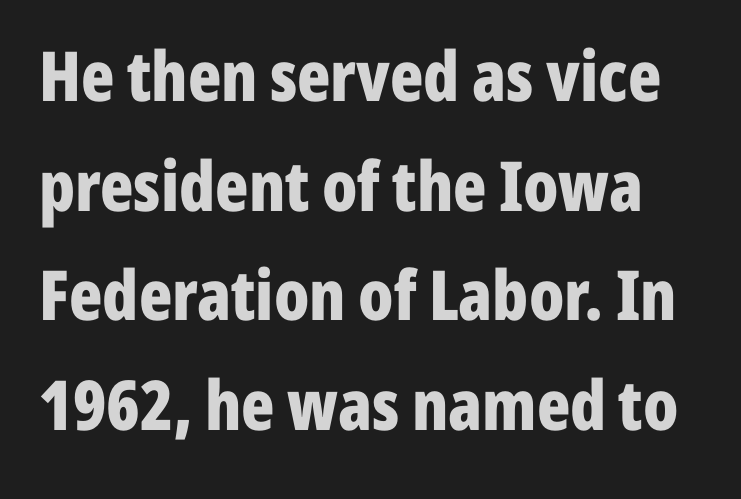
The image shows 69 px bold, condensed sans-serif type, upright; set normal line spacing (1.59x), normal letter spacing, not underlined; low stroke contrast and a medium x-height.
